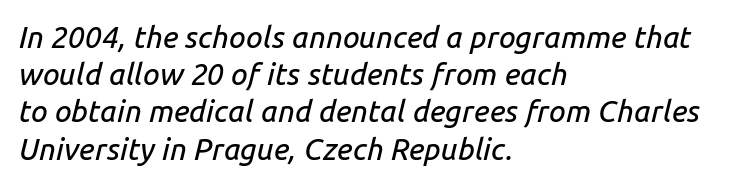
Q: Is the text italic (slanted)? A: Yes, it leans right by about 14 degrees.
Q: Is the text underlined? A: No.
Q: How is the paragraph aligned? A: Left-aligned.
Q: Is the spacing between letters normal or unusually wide? A: Normal.
Q: Width (condensed, normal, or wide)? A: Normal.
Q: Stroke contrast? A: Low.
Q: x-height? A: Medium.
Q: Monospaced? A: No.
